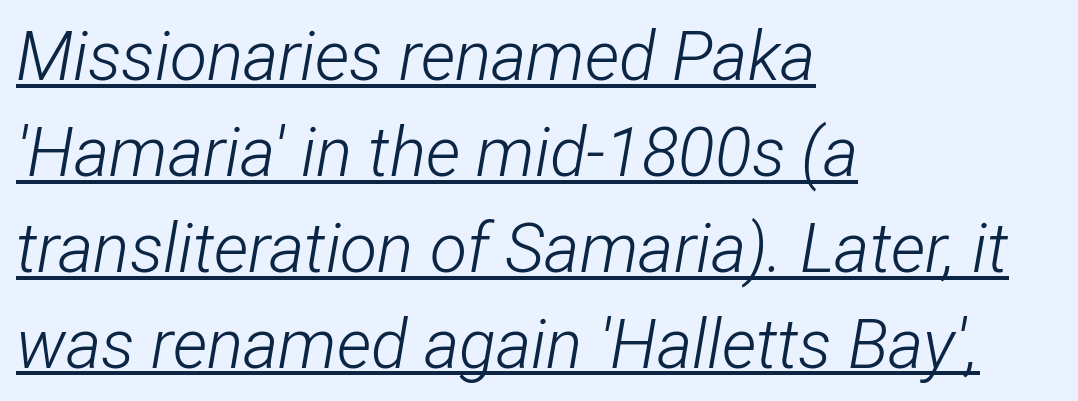
{"italic": "yes", "lean": "right", "slant_degrees": 12, "bold": "no", "weight": "light", "width": "condensed", "stroke_contrast": "low", "x_height": "medium", "monospaced": "no", "underline": "yes", "align": "left", "line_spacing": "normal", "line_spacing_ratio": 1.41, "letter_spacing": "normal", "letter_spacing_em": 0.0, "glyph_px": 68}
